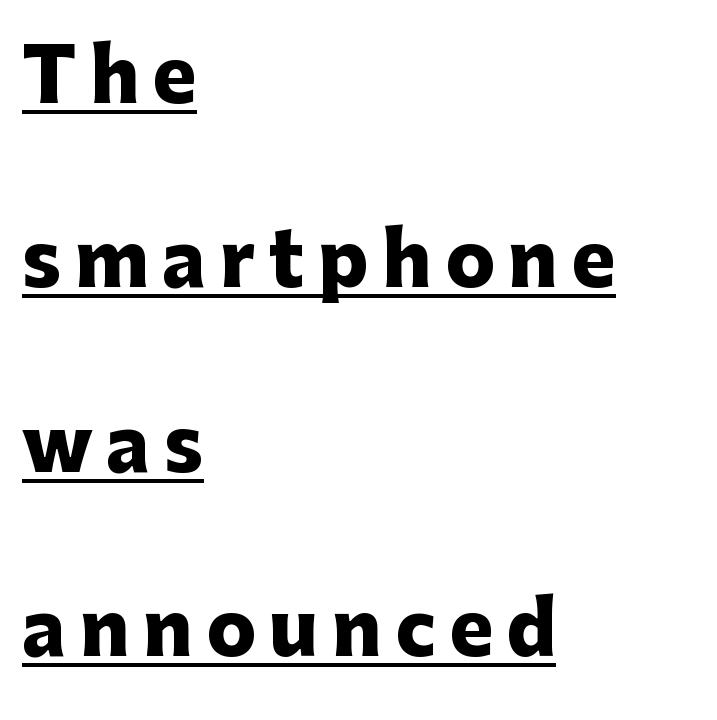
The image shows 74 px heavy sans-serif type, upright; set left-aligned, loose line spacing (2.49x), underlined; low stroke contrast and a medium x-height.
